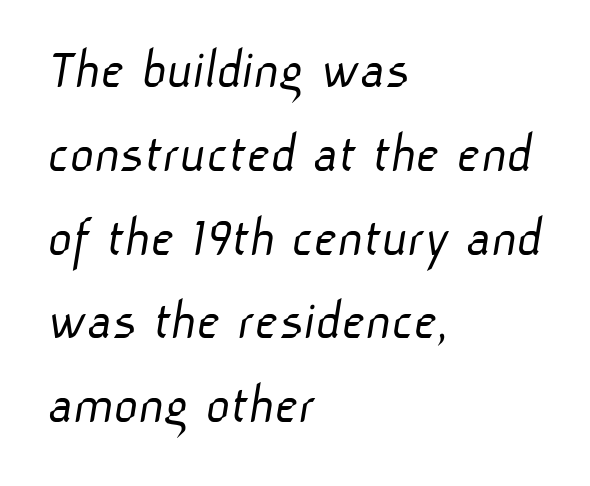
Q: Is the text bold? A: No.
Q: Is the typeface a serif or a sans-serif typeface? A: Sans-serif.
Q: Is the text underlined? A: No.
Q: How is the paragraph aligned? A: Left-aligned.
Q: Is the spacing between letters normal or unusually wide? A: Normal.
Q: Is the spacing between lines tight, normal or loose? A: Normal.
Q: Width (condensed, normal, or wide)? A: Normal.
Q: Stroke contrast? A: Low.
Q: x-height? A: Medium.
Q: Monospaced? A: No.
